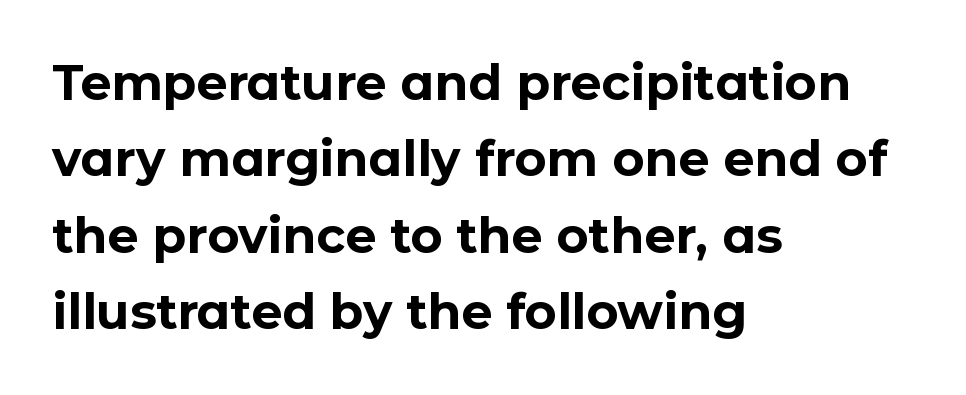
The image shows 49 px bold sans-serif type, upright; set left-aligned, normal line spacing (1.56x), normal letter spacing, not underlined; low stroke contrast and a medium x-height.
